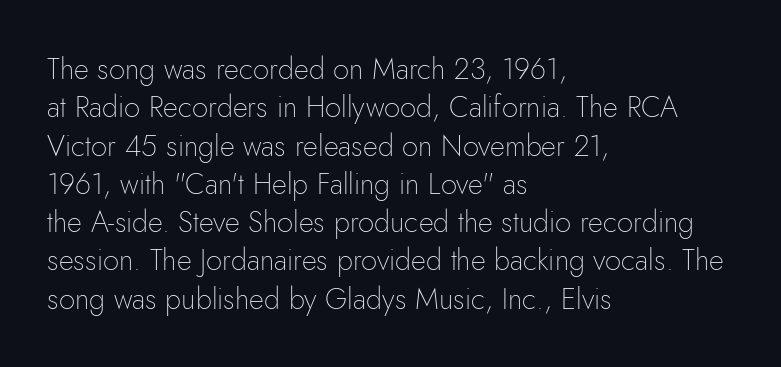
Q: Is the text bold? A: No.
Q: Is the text italic (slanted)? A: No, it is upright.
Q: Is the typeface a serif or a sans-serif typeface? A: Sans-serif.
Q: Is the text underlined? A: No.
Q: How is the paragraph aligned? A: Left-aligned.
Q: Is the spacing between letters normal or unusually wide? A: Normal.
Q: Is the spacing between lines tight, normal or loose? A: Normal.
Q: Width (condensed, normal, or wide)? A: Normal.
Q: Stroke contrast? A: Low.
Q: x-height? A: Small.
Q: Monospaced? A: No.
